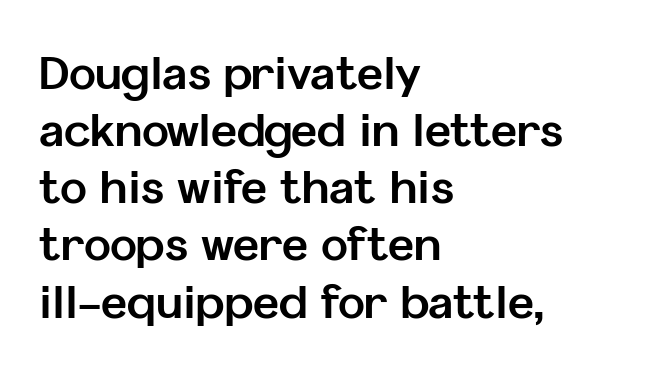
Each row of text sits above clean, open space. What weight is shown? A full bold with thick strokes. Typographically, this falls in the sans-serif category. Do the characters align in a grid? No, the font is proportional.
